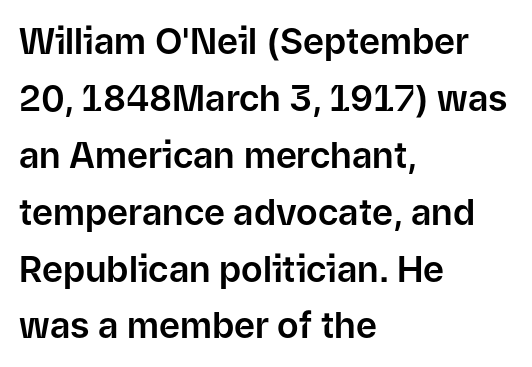
{"serif": "no", "italic": "no", "width": "normal", "stroke_contrast": "low", "x_height": "medium", "monospaced": "no", "underline": "no", "align": "left", "line_spacing": "normal", "line_spacing_ratio": 1.58, "letter_spacing": "normal", "letter_spacing_em": 0.0, "glyph_px": 36}
